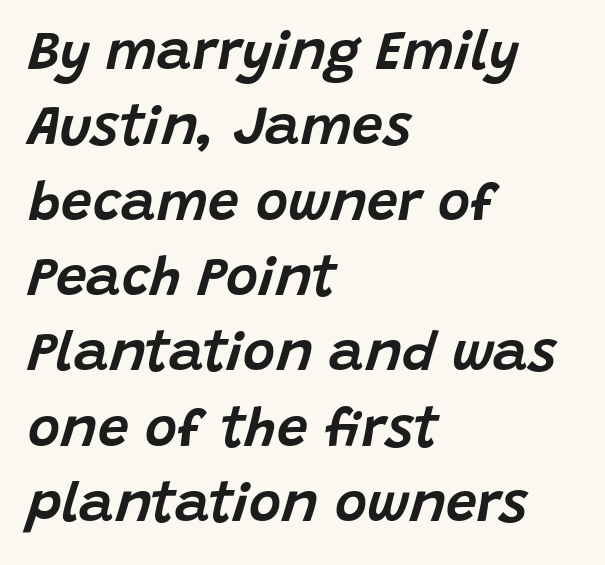
The image shows 55 px text type, italic (leaning right); set left-aligned, normal line spacing (1.37x), normal letter spacing, not underlined; low stroke contrast and a large x-height.
